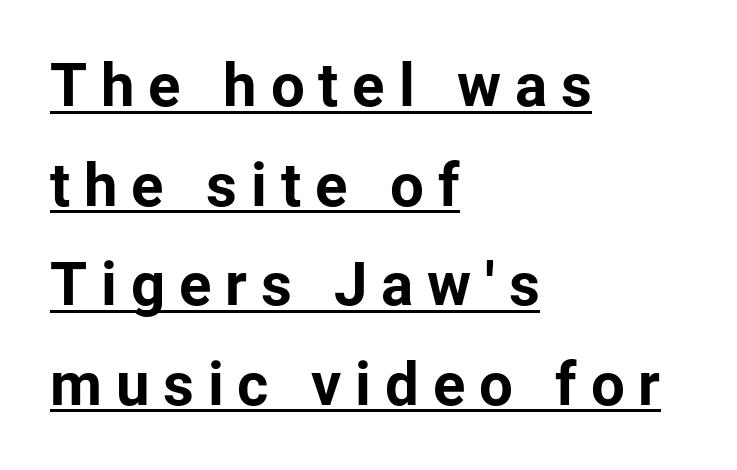
The image shows 60 px bold sans-serif type, upright; set left-aligned, normal line spacing (1.66x), unusually wide letter spacing (+0.23 em), underlined; low stroke contrast and a medium x-height.
